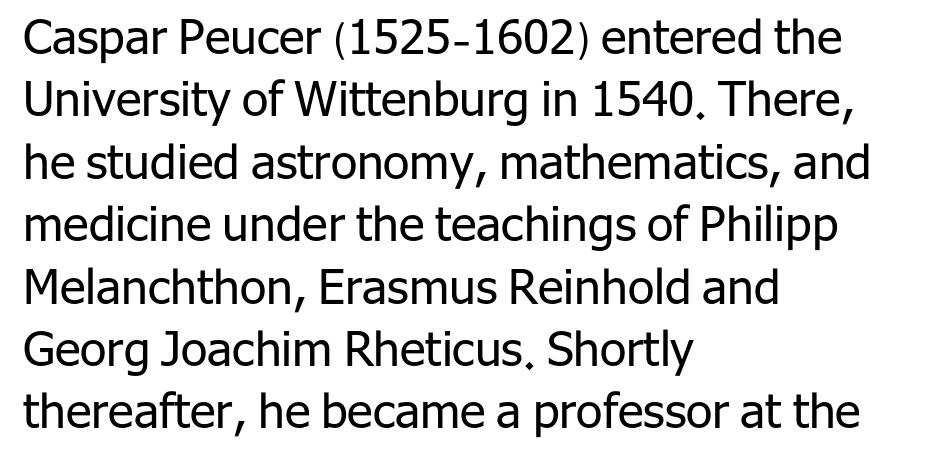
The image shows 48 px regular-weight sans-serif type, upright; set left-aligned, normal line spacing (1.3x), normal letter spacing, not underlined; low stroke contrast and a medium x-height.
